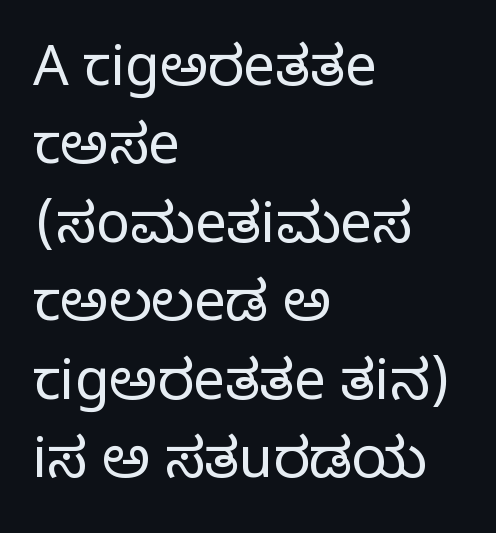
The image shows 56 px regular-weight serif type, upright; set left-aligned, normal line spacing (1.4x), normal letter spacing, not underlined; low stroke contrast and a large x-height.
